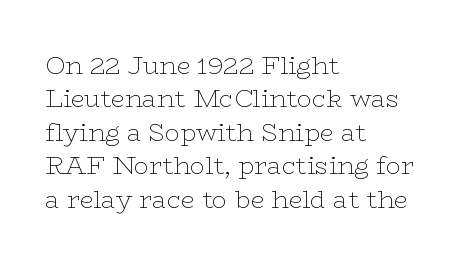
{"italic": "no", "bold": "no", "underline": "no", "align": "left", "line_spacing": "normal", "line_spacing_ratio": 1.34, "letter_spacing": "normal", "letter_spacing_em": 0.0, "glyph_px": 25}
